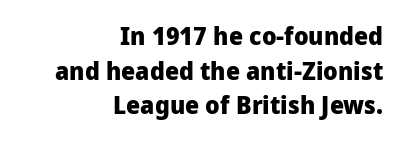
{"italic": "no", "bold": "yes", "underline": "no", "align": "right", "line_spacing": "normal", "line_spacing_ratio": 1.39, "letter_spacing": "normal", "letter_spacing_em": 0.0, "glyph_px": 25}
